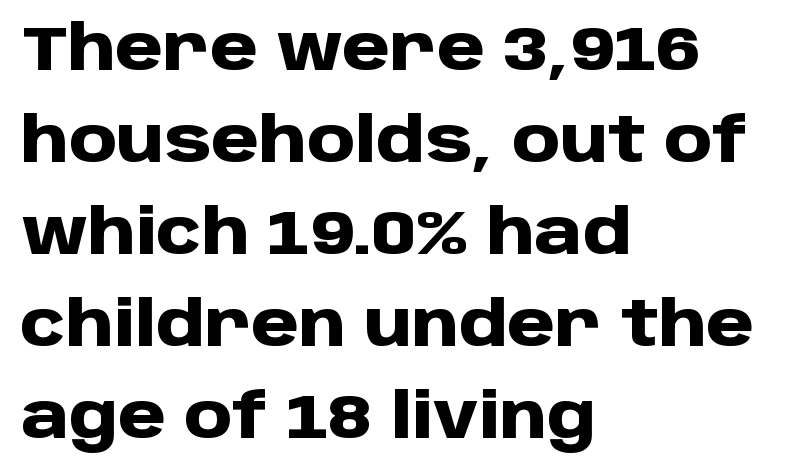
The image shows 61 px heavy sans-serif type, upright; set left-aligned, normal line spacing (1.51x), normal letter spacing, not underlined; low stroke contrast and a large x-height.
